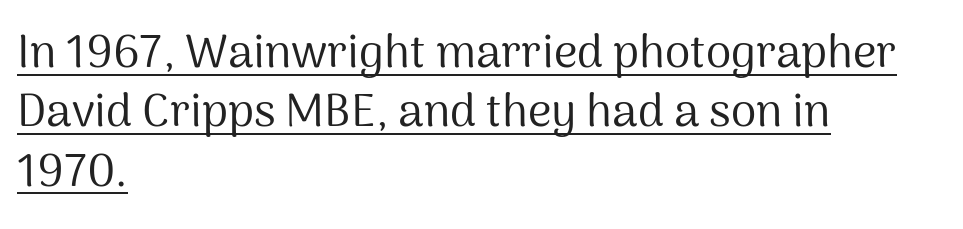
{"serif": "no", "italic": "no", "bold": "no", "weight": "regular", "width": "normal", "stroke_contrast": "medium", "x_height": "medium", "monospaced": "no", "underline": "yes", "align": "left", "line_spacing": "normal", "line_spacing_ratio": 1.29, "letter_spacing": "normal", "letter_spacing_em": 0.0, "glyph_px": 46}
